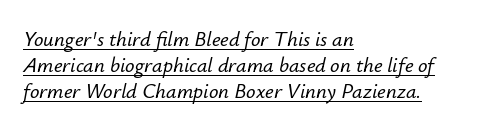
Tall strokes in this sample are angled rather than plumb. The typesetter has applied underlining to the passage shown. Is the letter spacing exaggerated? No — it looks like the ordinary default. A classic flush-left, rag-right setting is used for this passage.
